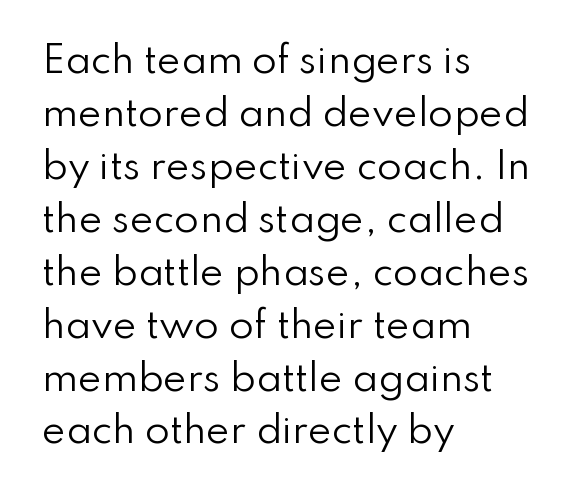
Q: Is the text bold? A: No.
Q: Is the text italic (slanted)? A: No, it is upright.
Q: Is the typeface a serif or a sans-serif typeface? A: Sans-serif.
Q: Is the text underlined? A: No.
Q: How is the paragraph aligned? A: Left-aligned.
Q: Is the spacing between letters normal or unusually wide? A: Normal.
Q: Is the spacing between lines tight, normal or loose? A: Normal.
Q: Width (condensed, normal, or wide)? A: Normal.
Q: Stroke contrast? A: Low.
Q: x-height? A: Small.
Q: Monospaced? A: No.
